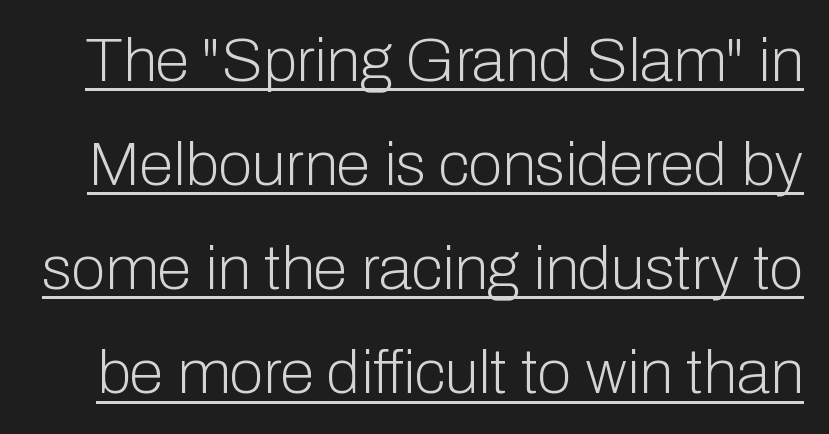
Do the characters align in a grid? No, the font is proportional. These glyphs show unthickened strokes, regular width or finer. One glance says typical: line gaps are just what's usual. When letters stand straight like this, we call the style roman or upright. What stands out about the letter spacing? Nothing — it is the standard amount. Honestly, the underline is the first thing you notice here.
